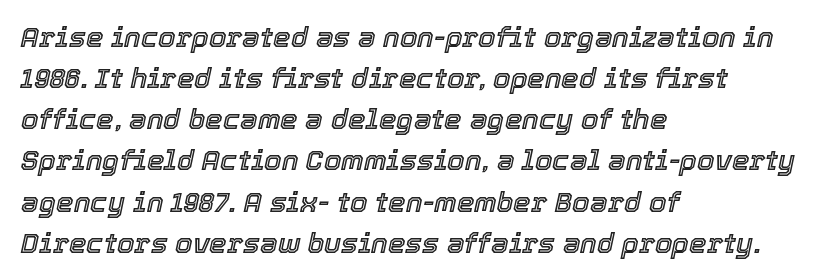
Q: Is the text italic (slanted)? A: Yes, it leans right by about 12 degrees.
Q: Is the text underlined? A: No.
Q: How is the paragraph aligned? A: Left-aligned.
Q: Is the spacing between letters normal or unusually wide? A: Normal.
Q: Is the spacing between lines tight, normal or loose? A: Normal.
Q: Width (condensed, normal, or wide)? A: Normal.
Q: x-height? A: Medium.
Q: Monospaced? A: No.
